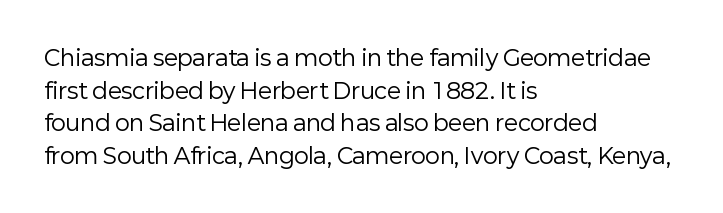
{"italic": "no", "bold": "no", "underline": "no", "align": "left", "line_spacing": "normal", "line_spacing_ratio": 1.48, "letter_spacing": "normal", "letter_spacing_em": 0.0, "glyph_px": 22}
